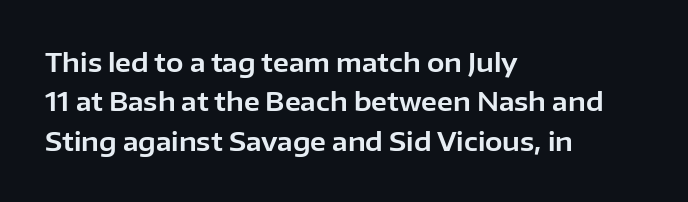
The image shows 26 px text type, upright; set left-aligned, normal line spacing (1.51x), normal letter spacing, not underlined.
